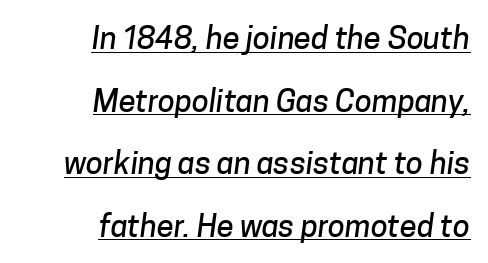
Q: Is the typeface a serif or a sans-serif typeface? A: Sans-serif.
Q: Is the text underlined? A: Yes.
Q: How is the paragraph aligned? A: Right-aligned.
Q: Is the spacing between letters normal or unusually wide? A: Normal.
Q: Is the spacing between lines tight, normal or loose? A: Loose.
Q: Width (condensed, normal, or wide)? A: Normal.
Q: Stroke contrast? A: Low.
Q: x-height? A: Medium.
Q: Monospaced? A: No.
